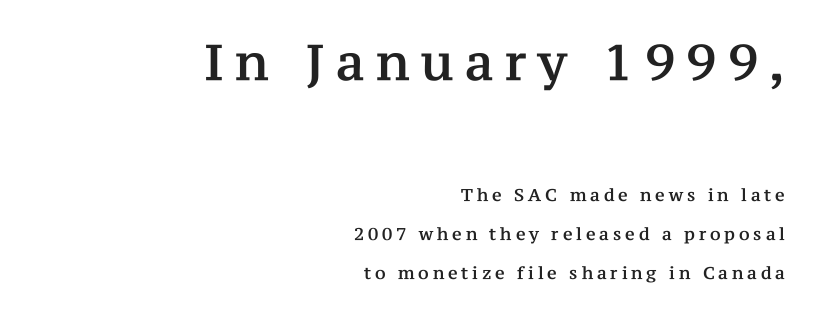
The image shows 50 px serif type, upright; set right-aligned, loose line spacing (2.3x), unusually wide letter spacing (+0.23 em), not underlined; the first (top) block is 2.94x larger; medium stroke contrast and a medium x-height.
